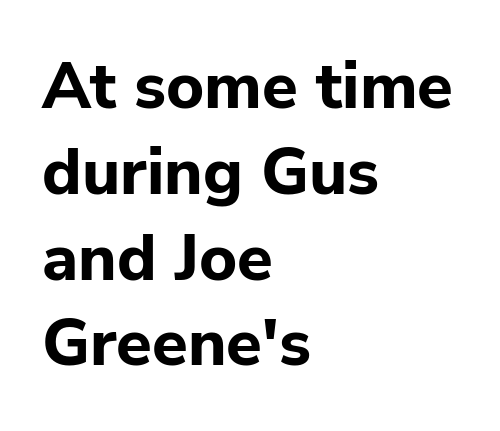
Q: Is the text bold? A: Yes.
Q: Is the text italic (slanted)? A: No, it is upright.
Q: Is the typeface a serif or a sans-serif typeface? A: Sans-serif.
Q: Is the text underlined? A: No.
Q: How is the paragraph aligned? A: Left-aligned.
Q: Is the spacing between letters normal or unusually wide? A: Normal.
Q: Is the spacing between lines tight, normal or loose? A: Normal.
Q: Width (condensed, normal, or wide)? A: Normal.
Q: Stroke contrast? A: Low.
Q: x-height? A: Medium.
Q: Monospaced? A: No.
